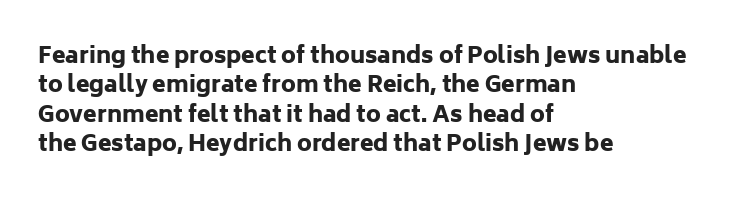
Every character sits straight up, as roman type does. Visually the block forms a straight wall on the left and a jagged coastline on the right. I'd describe the lettering as bold — thick and assertive. Unmarked baselines from the first word to the last.
